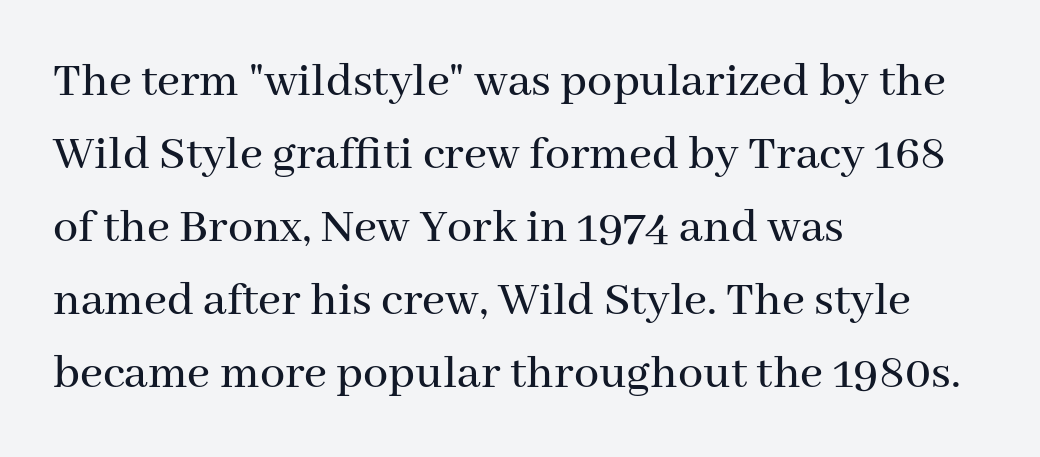
The image shows 50 px serif type, upright; set left-aligned, normal line spacing (1.46x), normal letter spacing, not underlined; medium stroke contrast and a medium x-height.
